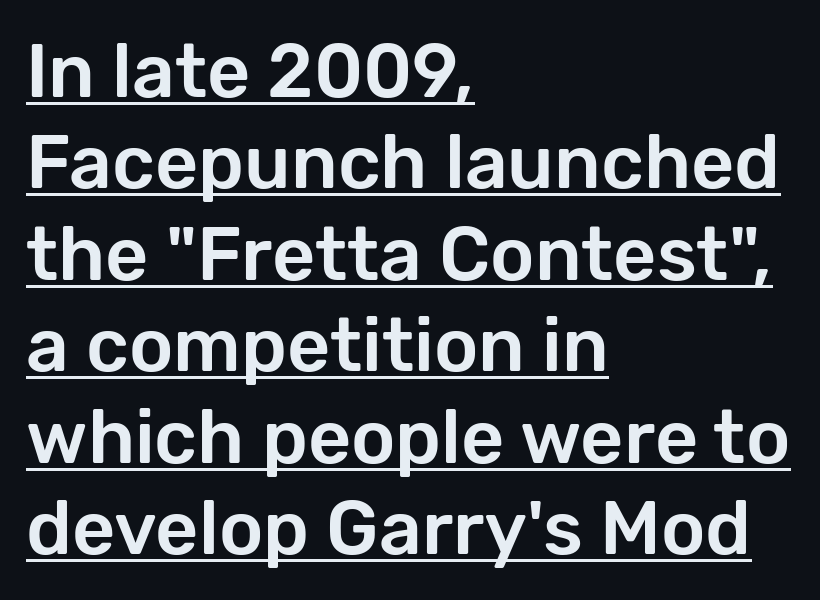
The image shows 75 px sans-serif type, upright; set left-aligned, line spacing 1.22x, normal letter spacing, underlined; low stroke contrast and a medium x-height.
